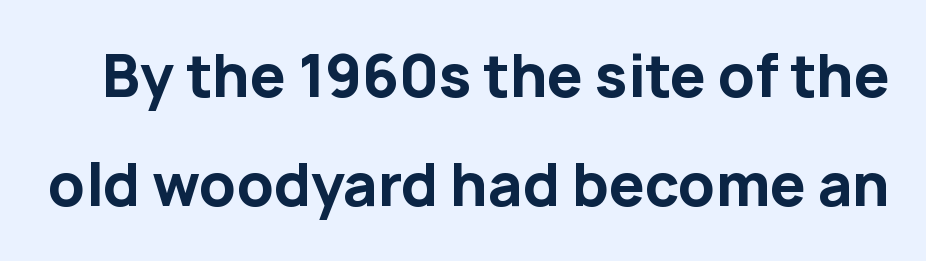
Q: Is the text bold? A: Yes.
Q: Is the text italic (slanted)? A: No, it is upright.
Q: Is the typeface a serif or a sans-serif typeface? A: Sans-serif.
Q: Is the text underlined? A: No.
Q: Is the spacing between letters normal or unusually wide? A: Normal.
Q: Is the spacing between lines tight, normal or loose? A: Loose.
Q: Width (condensed, normal, or wide)? A: Normal.
Q: Stroke contrast? A: Low.
Q: x-height? A: Medium.
Q: Monospaced? A: No.
